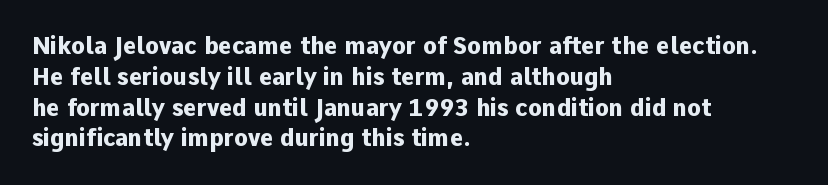
The image shows 23 px bold type, upright; set left-aligned, normal line spacing (1.34x), normal letter spacing, not underlined.
